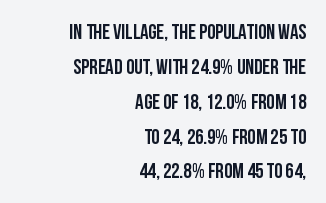
The image shows 21 px text type, upright; set right-aligned, normal line spacing (1.66x), normal letter spacing, not underlined.
